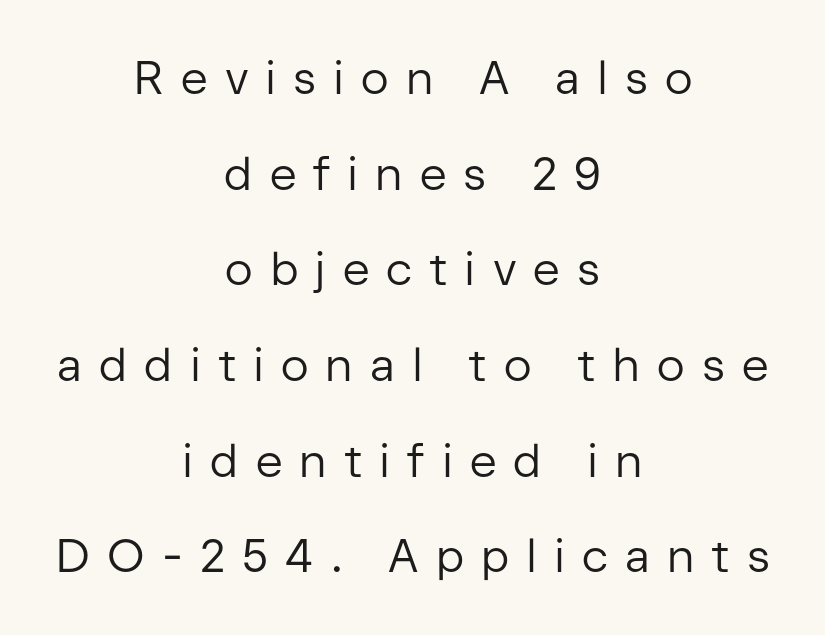
The image shows 46 px regular-weight sans-serif type, upright; set centered, loose line spacing (2.08x), unusually wide letter spacing (+0.37 em), not underlined; low stroke contrast and a medium x-height.
